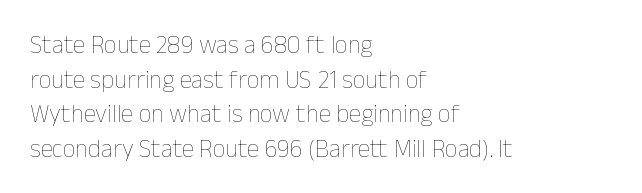
Q: Is the text bold? A: No.
Q: Is the text italic (slanted)? A: No, it is upright.
Q: Is the text underlined? A: No.
Q: How is the paragraph aligned? A: Left-aligned.
Q: Is the spacing between letters normal or unusually wide? A: Normal.
Q: Is the spacing between lines tight, normal or loose? A: Normal.
